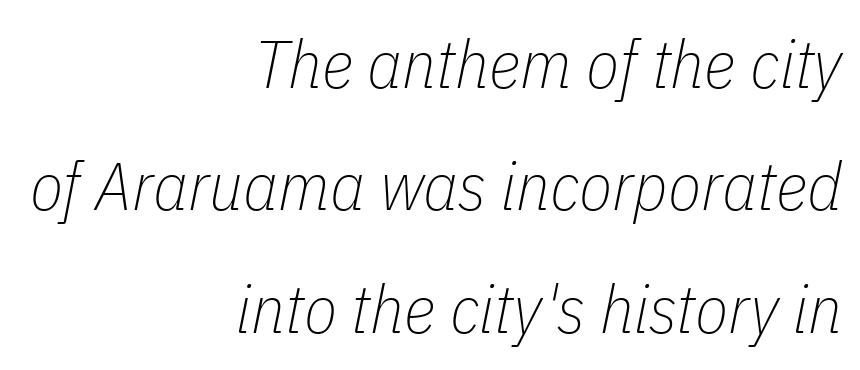
Q: Is the text bold? A: No.
Q: Is the text italic (slanted)? A: Yes, it leans right by about 11 degrees.
Q: Is the text underlined? A: No.
Q: How is the paragraph aligned? A: Right-aligned.
Q: Is the spacing between letters normal or unusually wide? A: Normal.
Q: Width (condensed, normal, or wide)? A: Condensed.
Q: Stroke contrast? A: Low.
Q: x-height? A: Medium.
Q: Monospaced? A: No.
